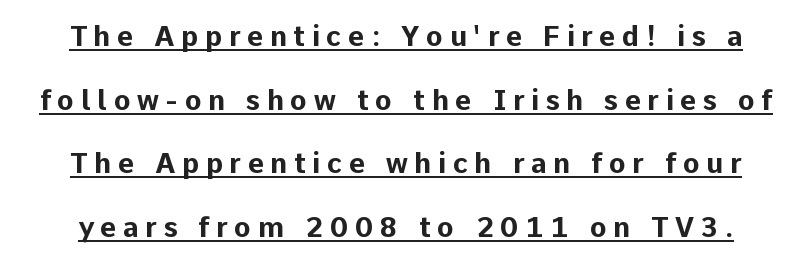
The line-height multiplier appears high, well above default. A typesetter would mark this as roman, not italic. Beneath each row of characters lies a ruled line. This sample uses a sans-serif face.
